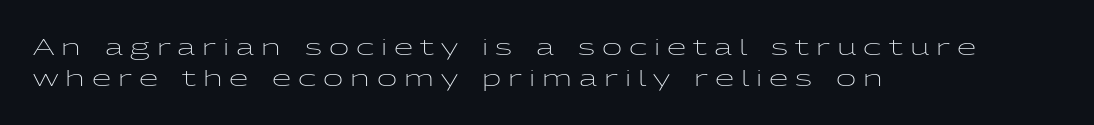
{"italic": "no", "bold": "no", "underline": "no", "align": "left", "line_spacing": "normal", "line_spacing_ratio": 1.43, "letter_spacing": "wide", "letter_spacing_em": 0.32, "glyph_px": 22}
